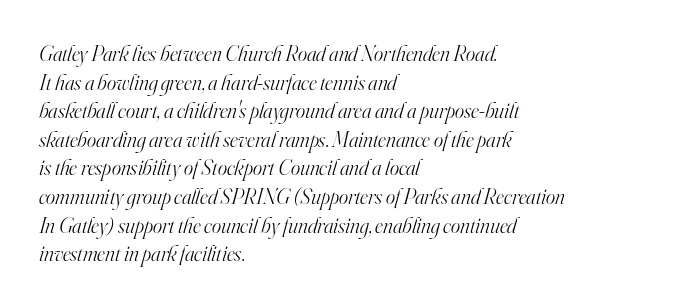
{"italic": "yes", "lean": "right", "slant_degrees": 16, "bold": "no", "underline": "no", "align": "left", "line_spacing": "normal", "line_spacing_ratio": 1.3, "letter_spacing": "normal", "letter_spacing_em": 0.0, "glyph_px": 22}
